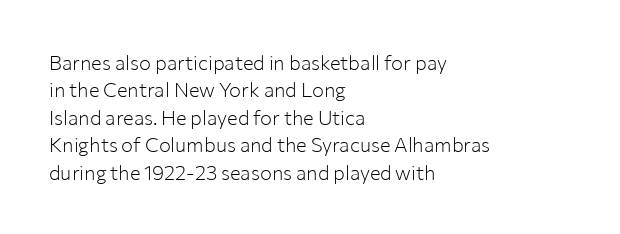
The image shows 20 px text type, upright; set left-aligned, normal line spacing (1.37x), normal letter spacing, not underlined.
